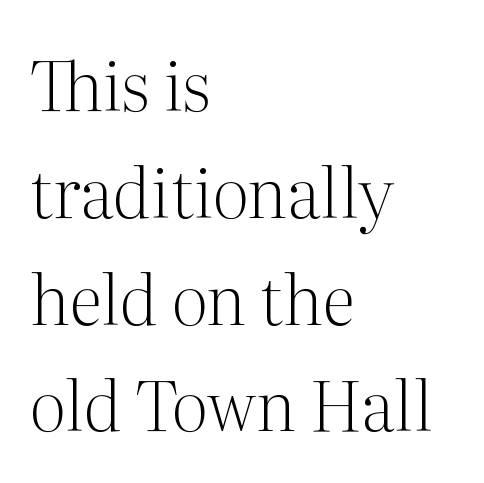
Think of a printed novel: that variable character pitch is what you see here. The rendering uses a moderate line-height, typical for paragraphs. The weight would be labelled regular, book, light, or lighter still. This rendering features lettering with no underline. Nothing unusual about the tracking: characters are spaced as the font intends. Horizontally, the lines are justified to the leading edge only.
